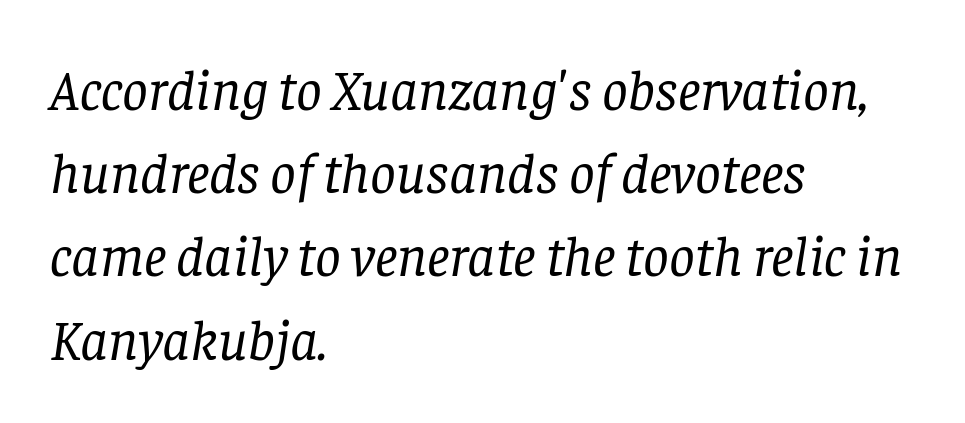
The image shows 57 px regular-weight serif type, italic (leaning right); set left-aligned, normal line spacing (1.46x), normal letter spacing, not underlined; low stroke contrast and a large x-height.
